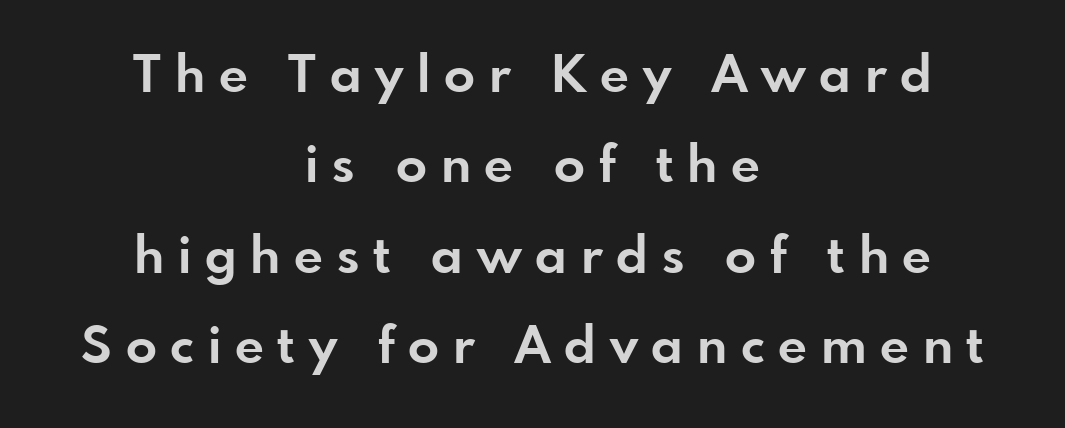
The image shows 51 px bold sans-serif type, upright; set centered, line spacing 1.77x, unusually wide letter spacing (+0.27 em), not underlined; low stroke contrast and a small x-height.
